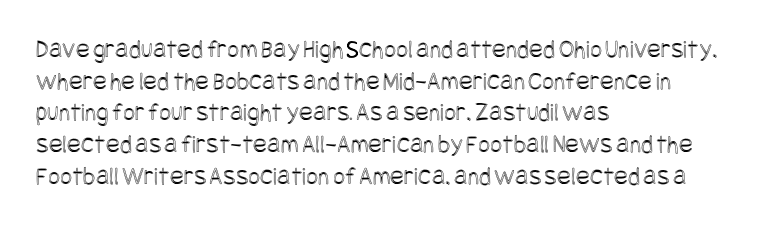
The image shows 26 px text type, upright; set left-aligned, line spacing 1.22x, normal letter spacing, not underlined.
